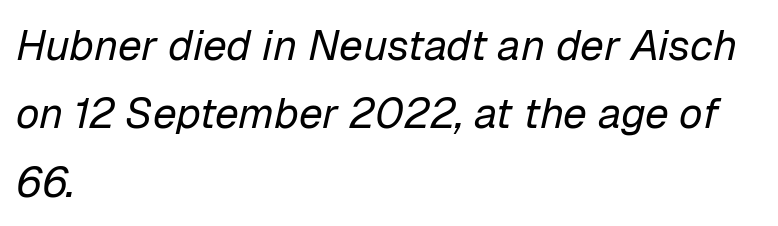
The image shows 43 px regular-weight type, italic (leaning right); set left-aligned, normal line spacing (1.59x), normal letter spacing, not underlined; low stroke contrast and a medium x-height.
